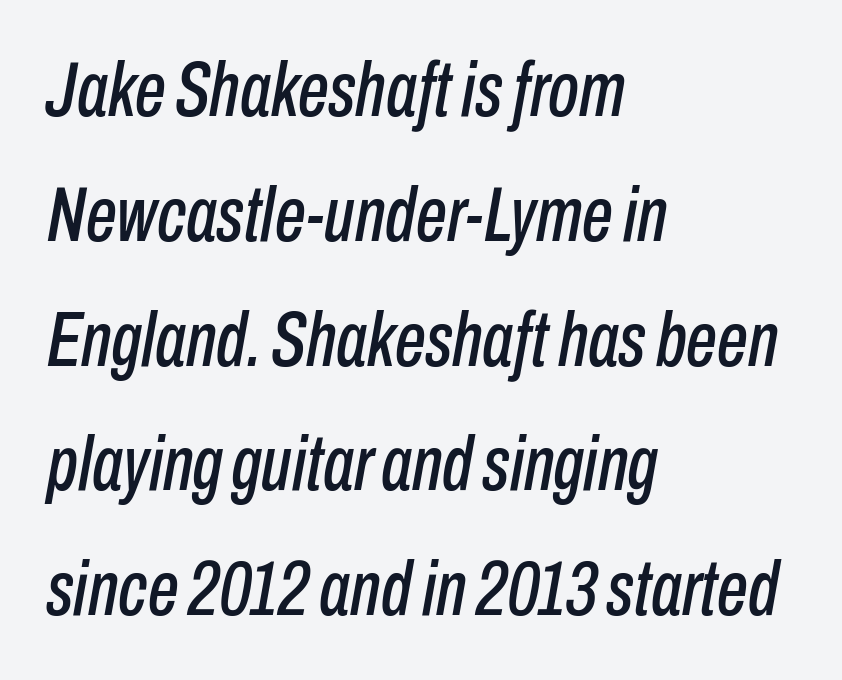
The image shows 78 px condensed type, italic (leaning right); set left-aligned, normal line spacing (1.6x), normal letter spacing, not underlined; low stroke contrast and a medium x-height.
